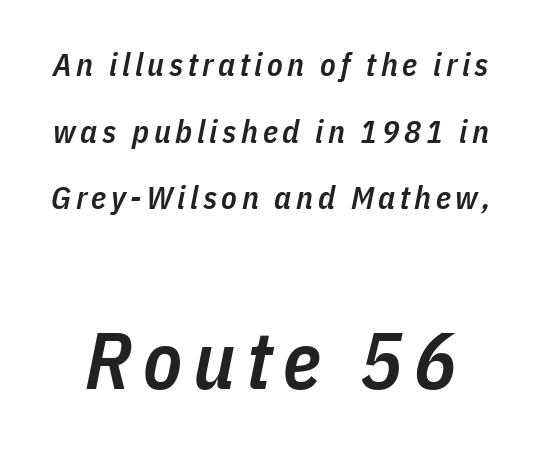
The image shows 80 px semibold, condensed type, italic (leaning right); set loose line spacing (2.08x), not underlined; the second (bottom) block is 2.5x larger; low stroke contrast and a medium x-height.
